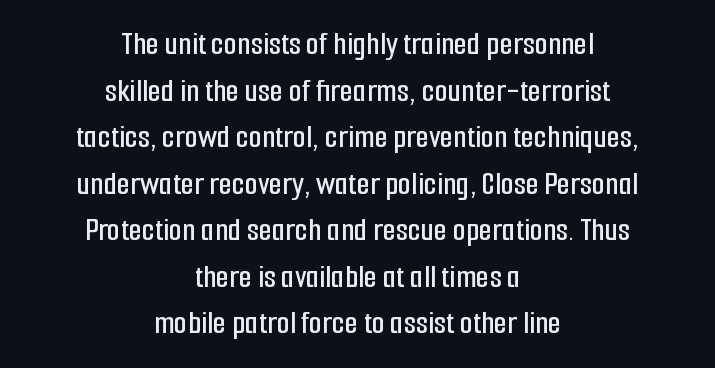
Plain, unruled lines of type. Is there any slant? The stems are plumb. Horizontal alignment here is central, giving a formal, balanced look. Font category for this specimen: sans-serif.
